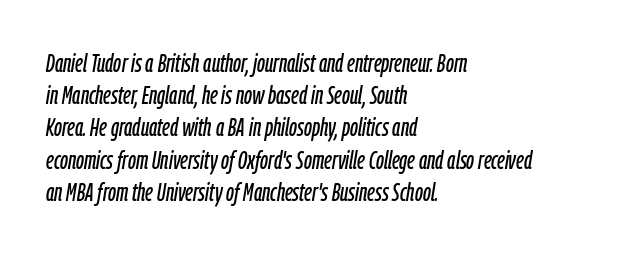
Every character sits at an angle, as italics do. The string is rendered with underlining switched off. The typesetter chose a ragged-right arrangement here. The letters sit at their default tracking, neither squeezed nor spread.
